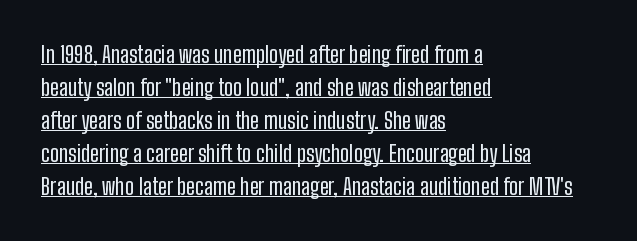
There is no visible air inserted between adjacent glyphs. Posture: upright roman. One glance says typical: line gaps are just what's usual. A typographer would call this underscored text.
